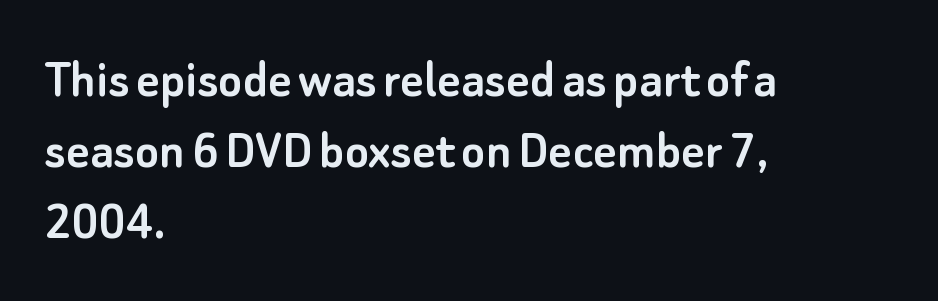
The image shows 56 px sans-serif type, upright; set left-aligned, normal line spacing (1.27x), normal letter spacing, not underlined; low stroke contrast and a small x-height.
